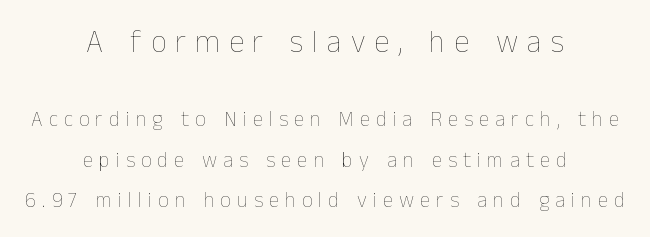
Q: Is the text bold? A: No.
Q: Is the text italic (slanted)? A: No, it is upright.
Q: Is the text underlined? A: No.
Q: How is the paragraph aligned? A: Centered.
Q: Is the spacing between letters normal or unusually wide? A: Unusually wide.
Q: Is the spacing between lines tight, normal or loose? A: Loose.
Q: Which block of text is set in a larger size, the first (top) or the second (bottom)? A: The first (top) one.
Q: Width (condensed, normal, or wide)? A: Normal.
Q: Stroke contrast? A: Low.
Q: x-height? A: Medium.
Q: Monospaced? A: No.
